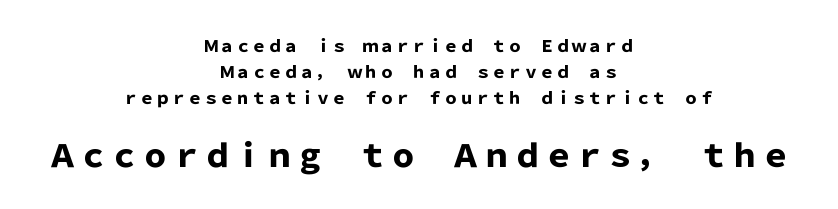
Typographically, this falls in the sans-serif category. Leftover space on each line is divided equally before and after the words. The passage shown is typed in a proportional face where columns would drift. Size contrast runs from small at the top to large at the bottom. This is roman type, the default non-slanted kind. Strokes here are thick enough to call this a true bold.
